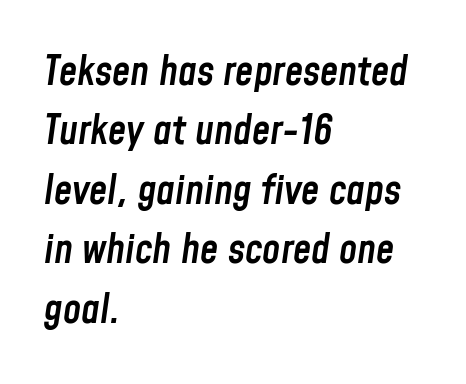
The image shows 41 px semibold, condensed type, italic (leaning right); set left-aligned, normal line spacing (1.45x), normal letter spacing, not underlined; low stroke contrast and a medium x-height.
